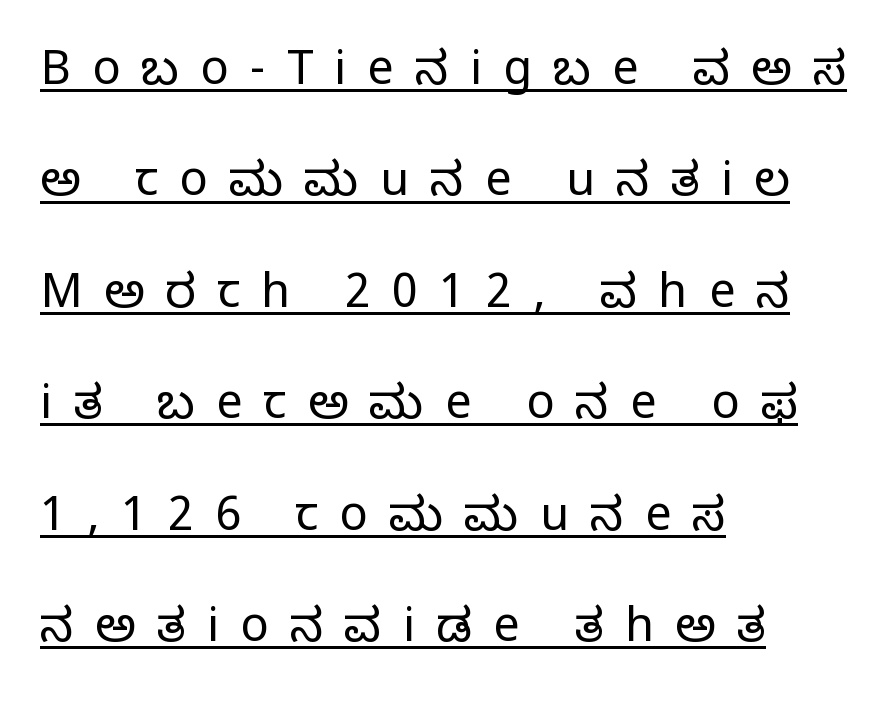
{"serif": "yes", "italic": "no", "bold": "no", "weight": "regular", "width": "normal", "stroke_contrast": "low", "x_height": "large", "monospaced": "no", "underline": "yes", "align": "left", "line_spacing": "loose", "line_spacing_ratio": 2.37, "letter_spacing": "wide", "letter_spacing_em": 0.45, "glyph_px": 47}
